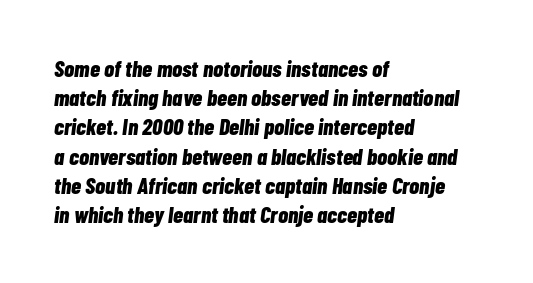
{"italic": "yes", "lean": "right", "slant_degrees": 7, "bold": "yes", "underline": "no", "align": "left", "line_spacing": "normal", "line_spacing_ratio": 1.27, "letter_spacing": "normal", "letter_spacing_em": 0.0, "glyph_px": 23}
